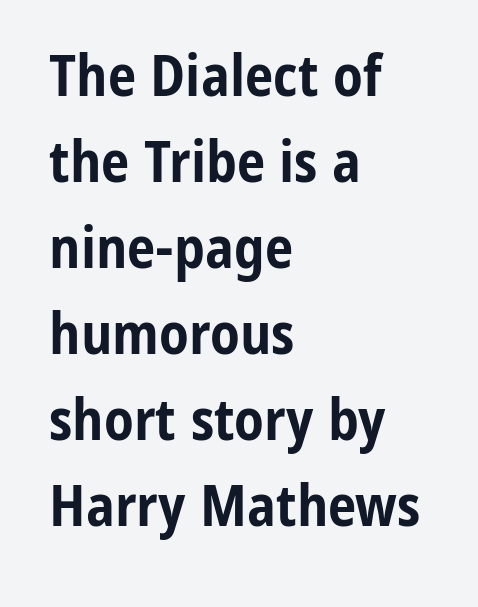
{"serif": "no", "italic": "no", "bold": "yes", "weight": "bold", "width": "condensed", "stroke_contrast": "low", "x_height": "medium", "monospaced": "no", "underline": "no", "align": "left", "line_spacing": "normal", "line_spacing_ratio": 1.51, "letter_spacing": "normal", "letter_spacing_em": 0.0, "glyph_px": 57}
